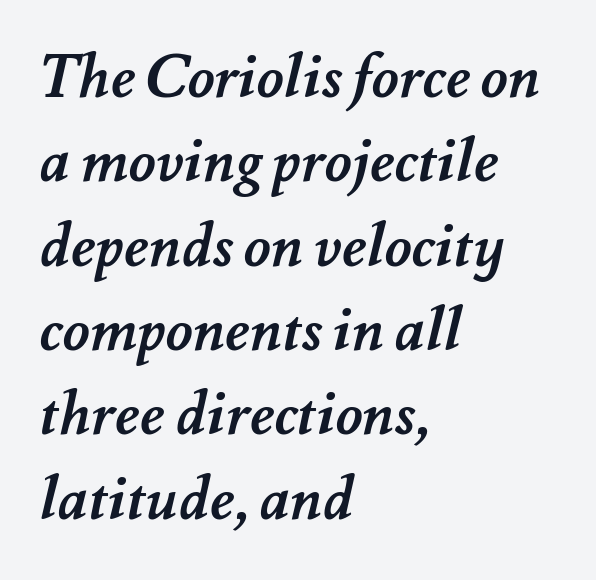
Q: Is the text bold? A: Yes.
Q: Is the text underlined? A: No.
Q: How is the paragraph aligned? A: Left-aligned.
Q: Is the spacing between letters normal or unusually wide? A: Normal.
Q: Is the spacing between lines tight, normal or loose? A: Normal.
Q: Width (condensed, normal, or wide)? A: Normal.
Q: Stroke contrast? A: Medium.
Q: x-height? A: Small.
Q: Monospaced? A: No.
